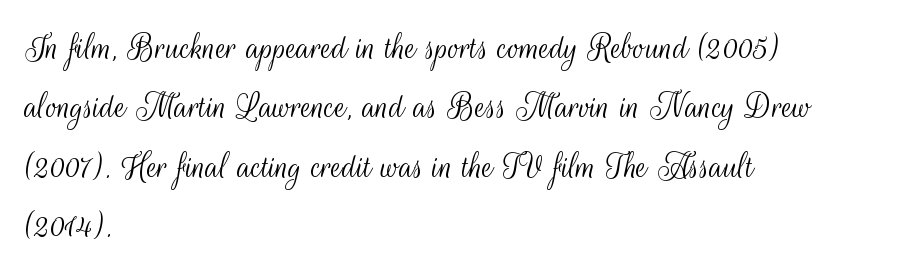
The image shows 39 px light, condensed sans-serif type; set left-aligned, normal line spacing (1.52x), normal letter spacing, not underlined; medium stroke contrast and a small x-height.
